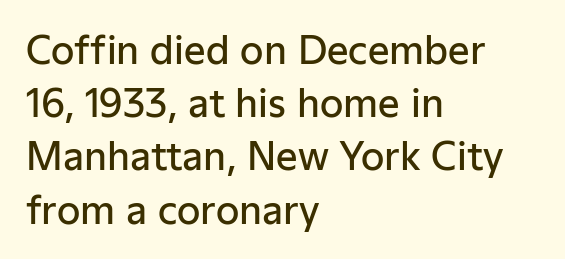
{"serif": "no", "italic": "no", "bold": "semi", "weight": "semibold", "width": "normal", "stroke_contrast": "low", "x_height": "medium", "monospaced": "no", "underline": "no", "align": "left", "line_spacing": "normal", "line_spacing_ratio": 1.4, "letter_spacing": "normal", "letter_spacing_em": 0.0, "glyph_px": 38}
